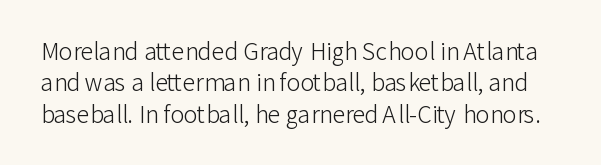
{"italic": "no", "bold": "no", "underline": "no", "line_spacing": "normal", "line_spacing_ratio": 1.36, "letter_spacing": "normal", "letter_spacing_em": 0.0, "glyph_px": 23}
